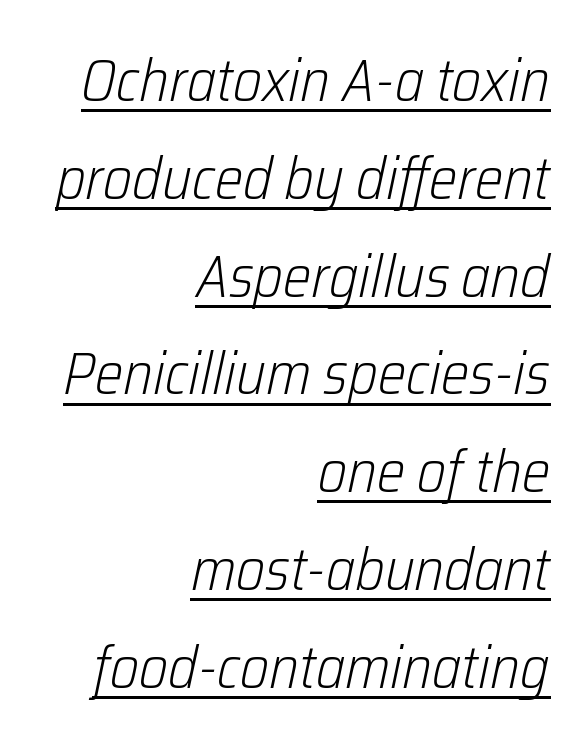
Q: Is the text bold? A: No.
Q: Is the text italic (slanted)? A: Yes, it leans right by about 12 degrees.
Q: Is the text underlined? A: Yes.
Q: How is the paragraph aligned? A: Right-aligned.
Q: Is the spacing between letters normal or unusually wide? A: Normal.
Q: Is the spacing between lines tight, normal or loose? A: Normal.
Q: Width (condensed, normal, or wide)? A: Condensed.
Q: Stroke contrast? A: Low.
Q: x-height? A: Medium.
Q: Monospaced? A: No.
